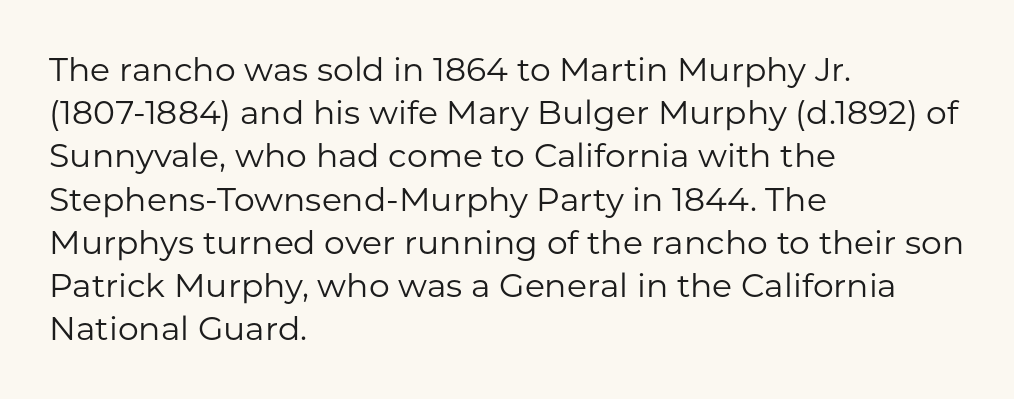
{"serif": "no", "italic": "no", "bold": "no", "weight": "regular", "width": "normal", "stroke_contrast": "low", "x_height": "medium", "monospaced": "no", "underline": "no", "align": "left", "line_spacing": "normal", "line_spacing_ratio": 1.31, "letter_spacing": "normal", "letter_spacing_em": 0.0, "glyph_px": 33}
